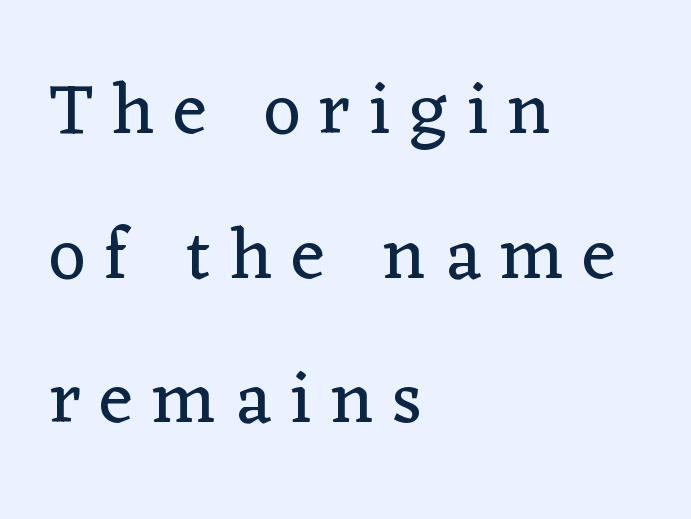
{"serif": "yes", "italic": "no", "bold": "no", "weight": "regular", "width": "normal", "stroke_contrast": "low", "x_height": "medium", "monospaced": "no", "underline": "no", "align": "left", "line_spacing": "loose", "line_spacing_ratio": 2.01, "letter_spacing": "wide", "letter_spacing_em": 0.27, "glyph_px": 72}
